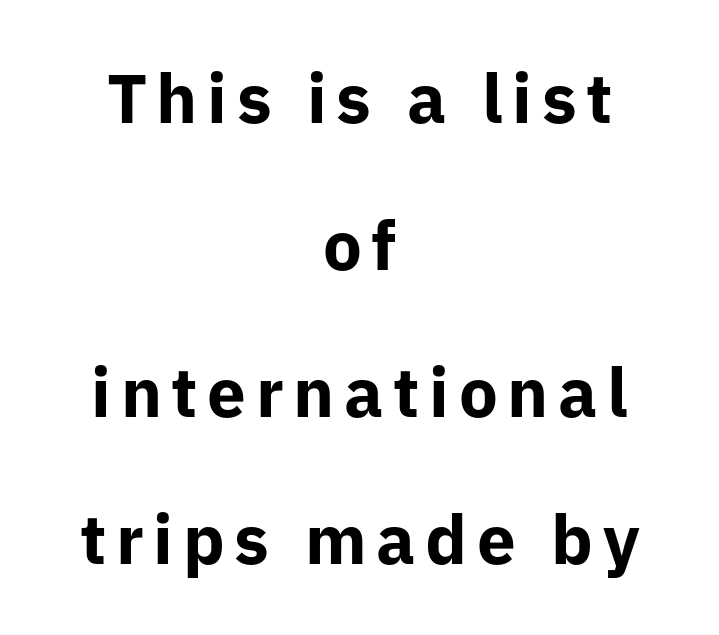
Q: Is the text bold? A: Yes.
Q: Is the text italic (slanted)? A: No, it is upright.
Q: Is the typeface a serif or a sans-serif typeface? A: Sans-serif.
Q: Is the text underlined? A: No.
Q: How is the paragraph aligned? A: Centered.
Q: Is the spacing between lines tight, normal or loose? A: Loose.
Q: Width (condensed, normal, or wide)? A: Normal.
Q: Stroke contrast? A: Low.
Q: x-height? A: Medium.
Q: Monospaced? A: No.
